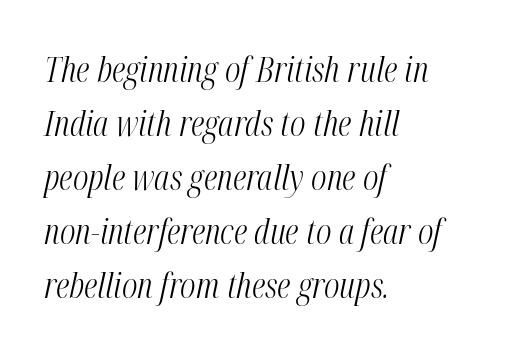
An italicized treatment has been applied to the whole sample. Spacing between characters is what you'd get straight out of the box. Rows of type keep a routine distance in the vertical direction. Left-aligned paragraph, ragged on the right. Each row of text sits above clean, open space. The passage shown is not bold in any degree.
